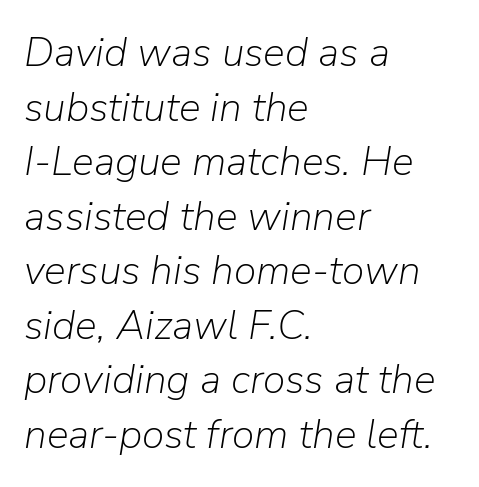
The image shows 41 px light type, italic (leaning right); set left-aligned, normal line spacing (1.33x), normal letter spacing, not underlined; low stroke contrast and a medium x-height.
